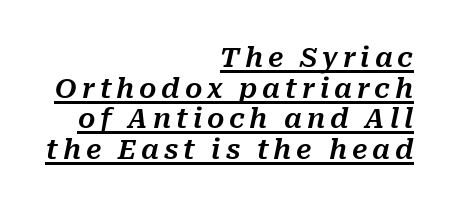
Q: Is the text italic (slanted)? A: Yes, it leans right by about 10 degrees.
Q: Is the text underlined? A: Yes.
Q: How is the paragraph aligned? A: Right-aligned.
Q: Is the spacing between lines tight, normal or loose? A: Tight.
